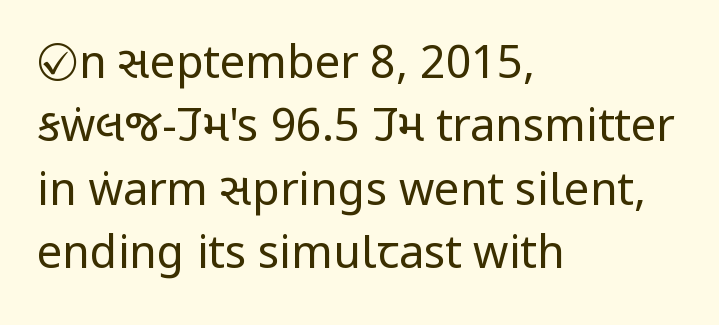
The image shows 45 px regular-weight, condensed sans-serif type, upright; set left-aligned, normal line spacing (1.41x), normal letter spacing, not underlined; low stroke contrast and a large x-height.
